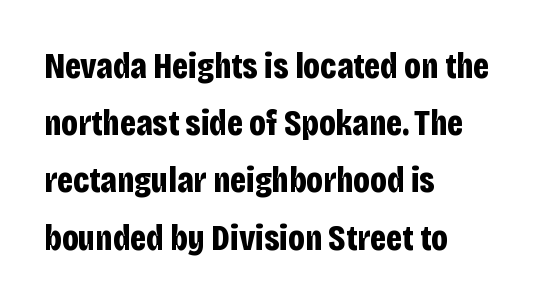
These lines sit exactly where default settings would place them. Nothing unusual about the tracking: characters are spaced as the font intends. This is roman type, the default non-slanted kind. The rendering shows plain stroke endings on the letterforms — a sans-serif design.
